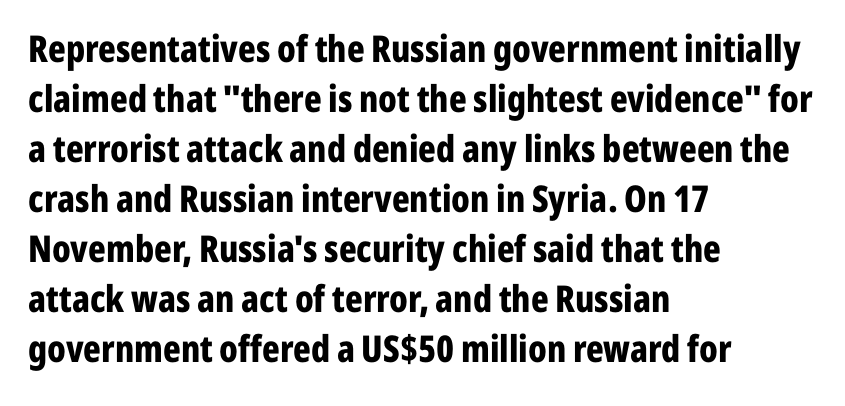
{"serif": "no", "italic": "no", "bold": "yes", "weight": "bold", "width": "condensed", "stroke_contrast": "low", "x_height": "medium", "monospaced": "no", "underline": "no", "align": "left", "line_spacing": "normal", "line_spacing_ratio": 1.35, "letter_spacing": "normal", "letter_spacing_em": 0.0, "glyph_px": 37}
